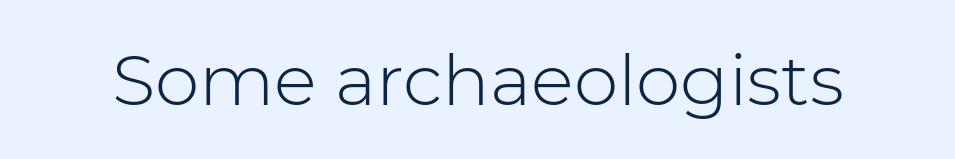
The image shows 71 px light sans-serif type, upright; set normal letter spacing, not underlined; low stroke contrast and a medium x-height.
